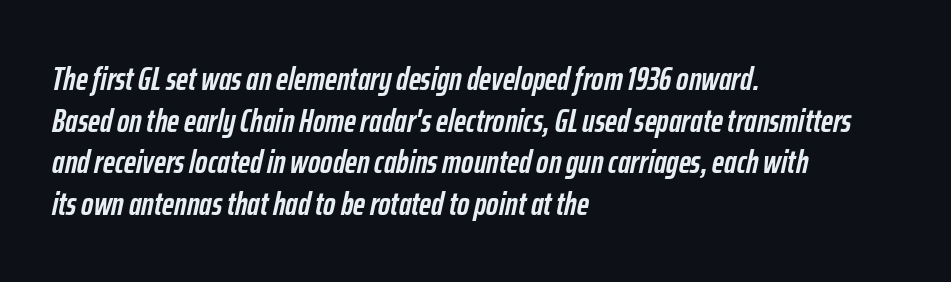
Q: Is the text bold? A: Yes.
Q: Is the text italic (slanted)? A: Yes, it leans right by about 12 degrees.
Q: Is the text underlined? A: No.
Q: How is the paragraph aligned? A: Left-aligned.
Q: Is the spacing between letters normal or unusually wide? A: Normal.
Q: Is the spacing between lines tight, normal or loose? A: Normal.
Q: Width (condensed, normal, or wide)? A: Condensed.
Q: Stroke contrast? A: Low.
Q: x-height? A: Medium.
Q: Monospaced? A: No.
